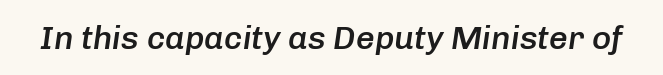
{"italic": "yes", "lean": "right", "slant_degrees": 8, "bold": "semi", "weight": "semibold", "width": "normal", "stroke_contrast": "low", "x_height": "medium", "monospaced": "no", "underline": "no", "letter_spacing": "normal", "letter_spacing_em": 0.0, "glyph_px": 33}
